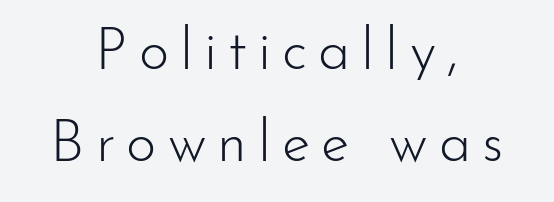
{"serif": "no", "italic": "no", "bold": "no", "weight": "light", "width": "normal", "stroke_contrast": "low", "x_height": "small", "monospaced": "no", "underline": "no", "align": "center", "line_spacing": "normal", "line_spacing_ratio": 1.59, "glyph_px": 58}
